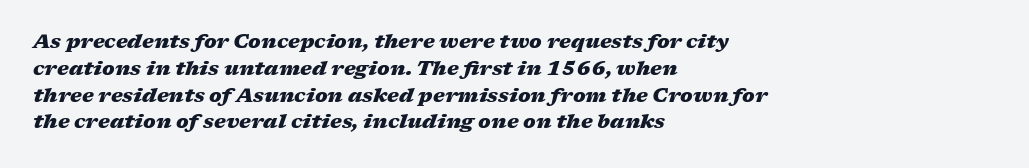
Typeset ragged right — the left edge is the straight one. The gaps between neighbouring characters are ordinary and unremarkable. The passage shown leans; its letterforms are oblique. Reading down the column, the eye jumps a familiar distance to each next line.
